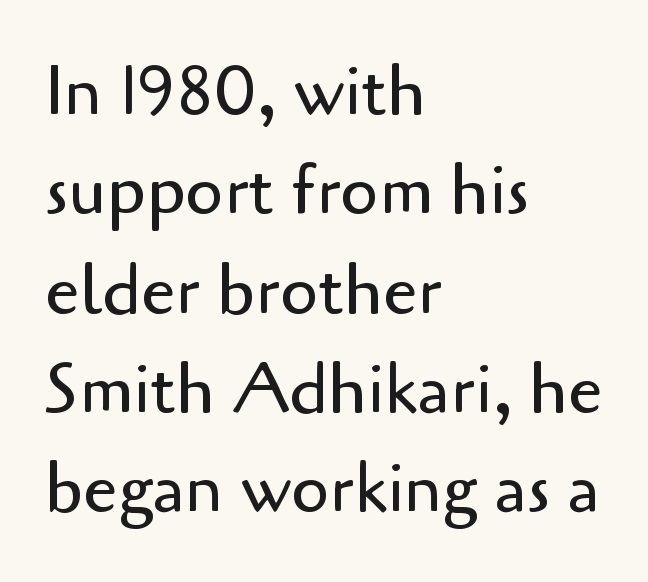
Q: Is the text bold? A: No.
Q: Is the text italic (slanted)? A: No, it is upright.
Q: Is the typeface a serif or a sans-serif typeface? A: Sans-serif.
Q: Is the text underlined? A: No.
Q: How is the paragraph aligned? A: Left-aligned.
Q: Is the spacing between letters normal or unusually wide? A: Normal.
Q: Is the spacing between lines tight, normal or loose? A: Normal.
Q: Width (condensed, normal, or wide)? A: Normal.
Q: Stroke contrast? A: Low.
Q: x-height? A: Small.
Q: Monospaced? A: No.
